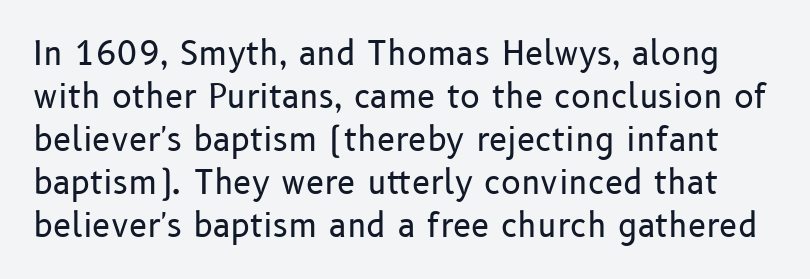
Q: Is the text bold? A: No.
Q: Is the text italic (slanted)? A: No, it is upright.
Q: Is the typeface a serif or a sans-serif typeface? A: Sans-serif.
Q: Is the text underlined? A: No.
Q: Is the spacing between letters normal or unusually wide? A: Normal.
Q: Is the spacing between lines tight, normal or loose? A: Normal.
Q: Width (condensed, normal, or wide)? A: Normal.
Q: Stroke contrast? A: Low.
Q: x-height? A: Medium.
Q: Monospaced? A: No.
